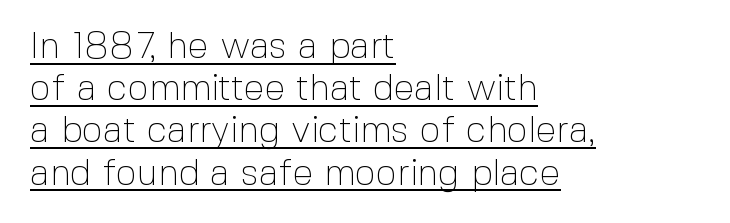
The type sits square on the baseline with zero lean. The specimen includes a rule beneath the text block's lines. You could not count columns in this text — the font is proportionally spaced. These lines are set flush left with a ragged right edge. Horizontal bands of white between lines are thin slivers. The horizontal fit of the characters is conventional and even.
